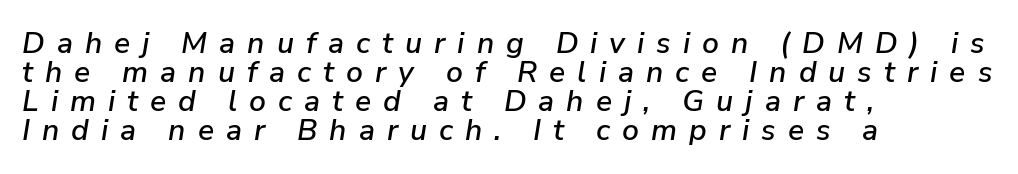
A clean baseline with only descenders dipping below it. These lines have a slow, spaced-out rhythm from letter to letter. Emphasis-style slanted type is in use. Each letter keeps its own natural width here, so spacing adapts to shape.
